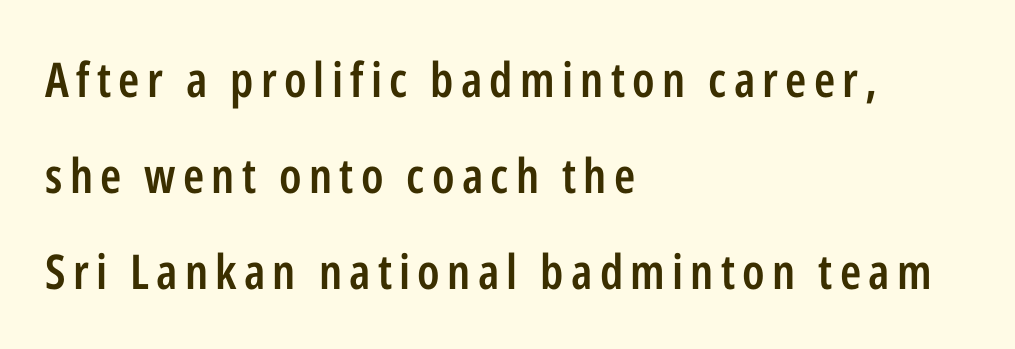
Q: Is the text bold? A: Semi-bold.
Q: Is the text italic (slanted)? A: No, it is upright.
Q: Is the typeface a serif or a sans-serif typeface? A: Sans-serif.
Q: Is the text underlined? A: No.
Q: How is the paragraph aligned? A: Left-aligned.
Q: Is the spacing between lines tight, normal or loose? A: Loose.
Q: Width (condensed, normal, or wide)? A: Condensed.
Q: Stroke contrast? A: Low.
Q: x-height? A: Medium.
Q: Monospaced? A: No.
